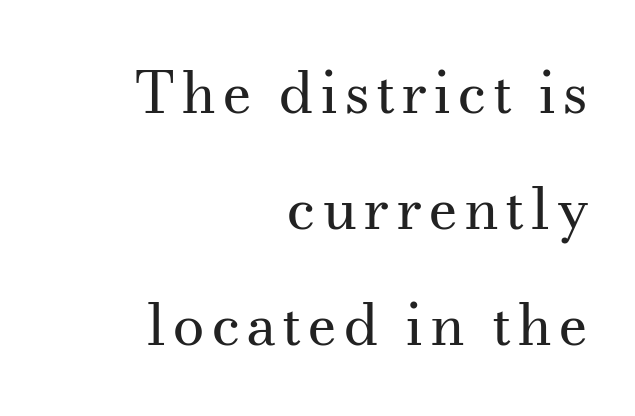
The image shows 58 px regular-weight serif type, upright; set right-aligned, loose line spacing (2.0x), not underlined; medium stroke contrast and a small x-height.
